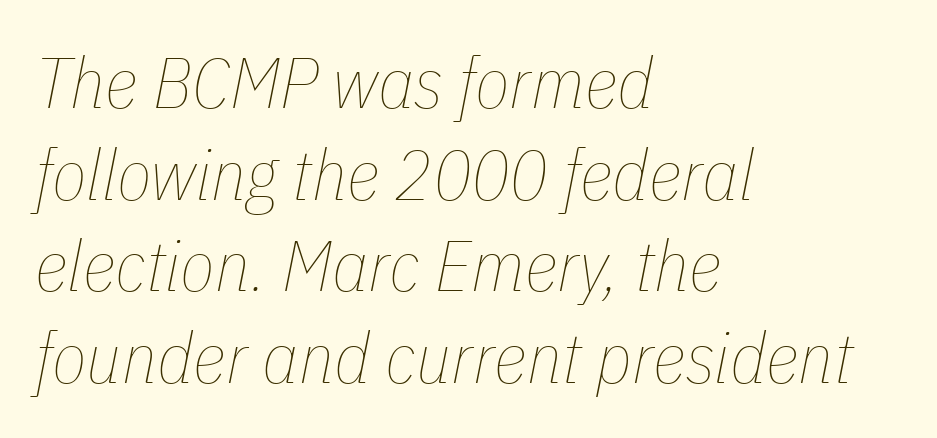
Q: Is the text bold? A: No.
Q: Is the text italic (slanted)? A: Yes, it leans right by about 11 degrees.
Q: Is the text underlined? A: No.
Q: How is the paragraph aligned? A: Left-aligned.
Q: Is the spacing between letters normal or unusually wide? A: Normal.
Q: Is the spacing between lines tight, normal or loose? A: Normal.
Q: Width (condensed, normal, or wide)? A: Condensed.
Q: Stroke contrast? A: Low.
Q: x-height? A: Medium.
Q: Monospaced? A: No.
